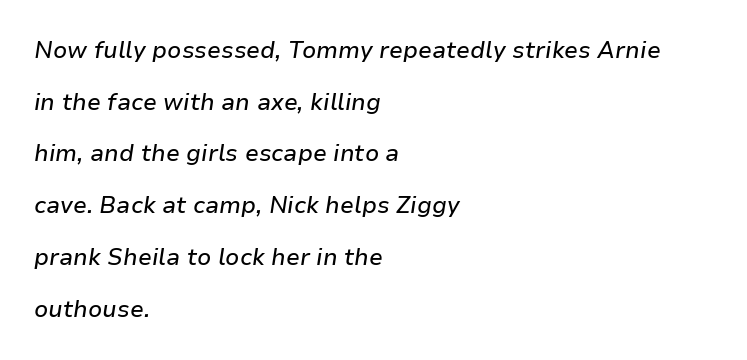
The letterforms sit shoulder to shoulder at normal distance. The foot of each line stays bare and open. The block of text is sparse from top to bottom, with ample space between rows. Which margin do the lines hug? The left one — the right edge is uneven. The axis of the letterforms is tilted away from vertical.
